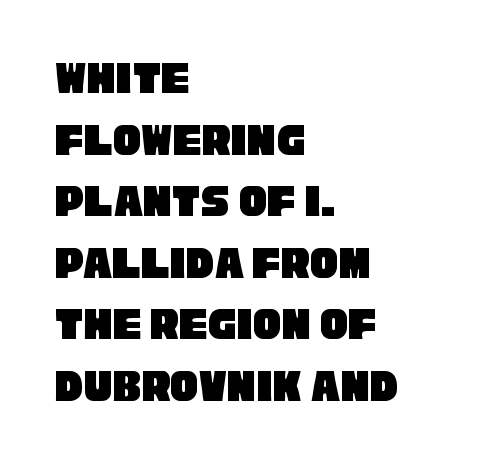
Here the designer chose a conventional face with non-uniform glyph widths. The space beneath each line is pristine and unruled. The tracking reads as untouched default to a designer's eye. Horizontal bands of white between lines are of average thickness. The passage is arranged the way most books set body copy — flush left.
